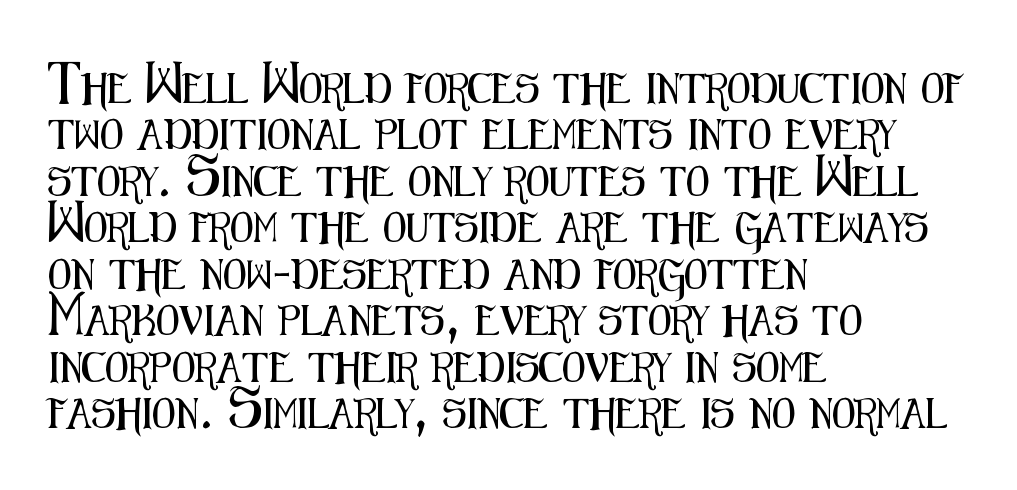
The image shows 30 px condensed type, upright; set left-aligned, normal line spacing (1.55x), normal letter spacing, not underlined; medium stroke contrast and a medium x-height.
